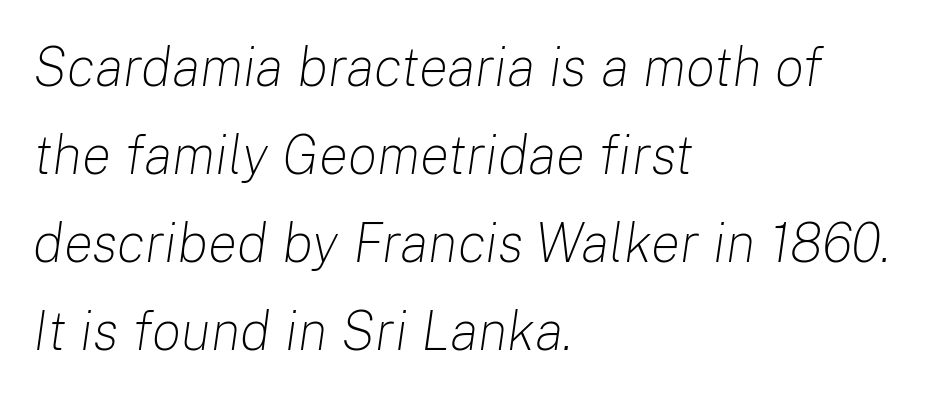
Q: Is the text bold? A: No.
Q: Is the text italic (slanted)? A: Yes, it leans right by about 8 degrees.
Q: Is the text underlined? A: No.
Q: How is the paragraph aligned? A: Left-aligned.
Q: Is the spacing between letters normal or unusually wide? A: Normal.
Q: Is the spacing between lines tight, normal or loose? A: Normal.
Q: Width (condensed, normal, or wide)? A: Normal.
Q: Stroke contrast? A: Low.
Q: x-height? A: Medium.
Q: Monospaced? A: No.
